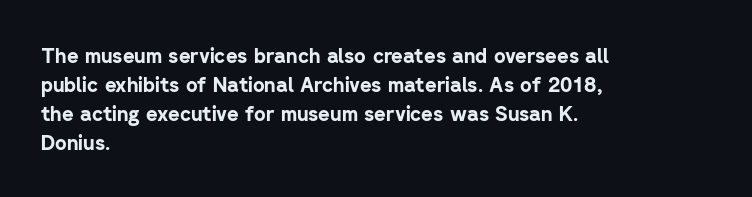
Q: Is the text bold? A: Yes.
Q: Is the text italic (slanted)? A: No, it is upright.
Q: Is the text underlined? A: No.
Q: How is the paragraph aligned? A: Left-aligned.
Q: Is the spacing between letters normal or unusually wide? A: Normal.
Q: Is the spacing between lines tight, normal or loose? A: Normal.
